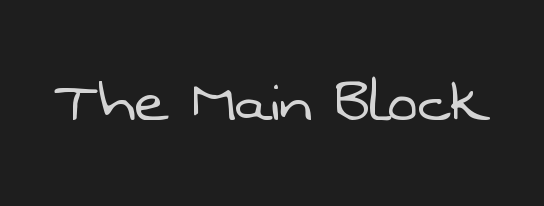
The image shows 73 px light sans-serif type; set normal letter spacing, not underlined; low stroke contrast and a medium x-height.
